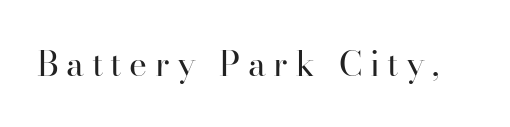
Does the type have serifs? Yes, each stem ends in a small foot. This rendering features lettering with no underline. Unlike italic type, these characters show no tilt at all. The passage shown is not bold in any degree. Honestly, the letter spacing is so wide it's the main thing you notice. Looks like regular typesetting: each glyph gets only the width it needs.
